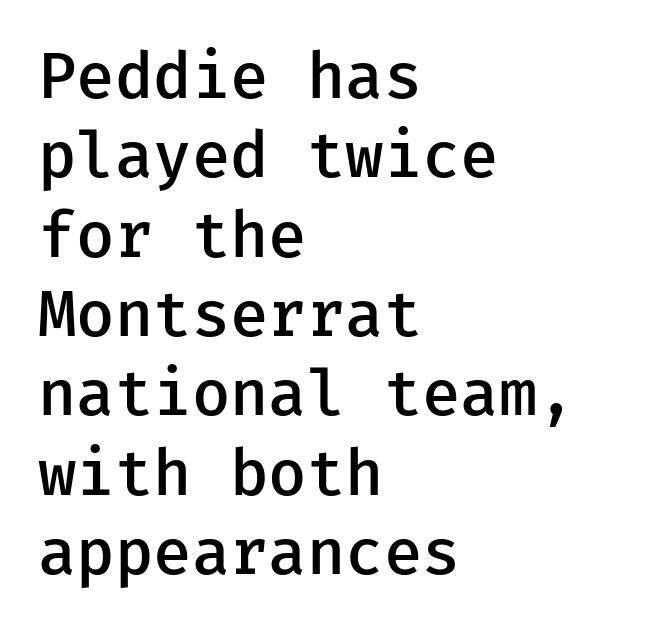
Q: Is the text bold? A: Semi-bold.
Q: Is the text italic (slanted)? A: No, it is upright.
Q: Is the typeface a serif or a sans-serif typeface? A: Sans-serif.
Q: Is the text underlined? A: No.
Q: How is the paragraph aligned? A: Left-aligned.
Q: Is the spacing between letters normal or unusually wide? A: Normal.
Q: Width (condensed, normal, or wide)? A: Normal.
Q: Stroke contrast? A: Low.
Q: x-height? A: Medium.
